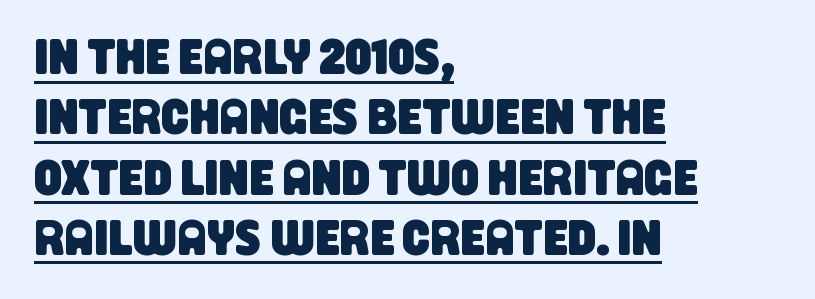
{"serif": "no", "width": "condensed", "stroke_contrast": "low", "x_height": "large", "monospaced": "no", "underline": "yes", "align": "left", "line_spacing_ratio": 1.23, "letter_spacing": "normal", "letter_spacing_em": 0.0, "glyph_px": 49}
